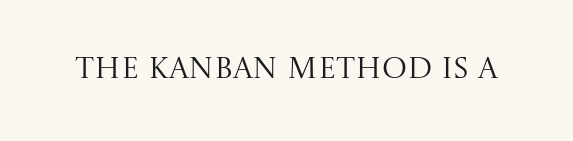
Stems and bowls with no extra thickness — not bold. Style check: upright. Looks like regular typesetting: each glyph gets only the width it needs. The type is set solid horizontally, with unmodified tracking. The rendering shows small feet on the letterforms — a serif design.
